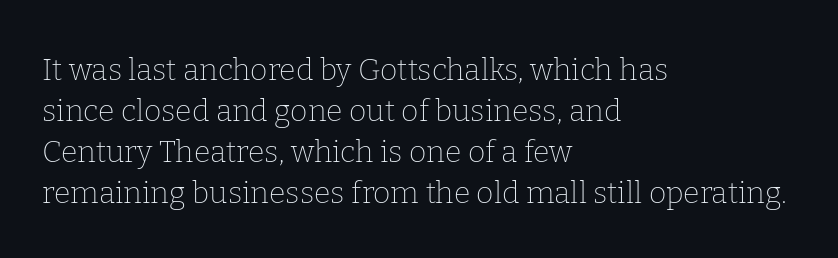
Stems and bowls with no extra thickness — not bold. Check where the strokes stop: tiny serifs finish them off. Reading down the block, your eye returns to a fixed left position each line. This sample uses an upright cut, with every glyph sitting square on the baseline.
